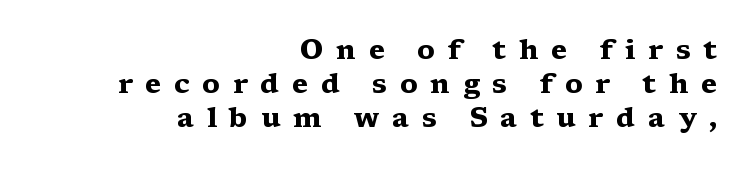
Q: Is the text bold? A: Yes.
Q: Is the text italic (slanted)? A: No, it is upright.
Q: Is the typeface a serif or a sans-serif typeface? A: Serif.
Q: Is the text underlined? A: No.
Q: How is the paragraph aligned? A: Right-aligned.
Q: Is the spacing between letters normal or unusually wide? A: Unusually wide.
Q: Width (condensed, normal, or wide)? A: Wide.
Q: Stroke contrast? A: Medium.
Q: x-height? A: Medium.
Q: Monospaced? A: No.
